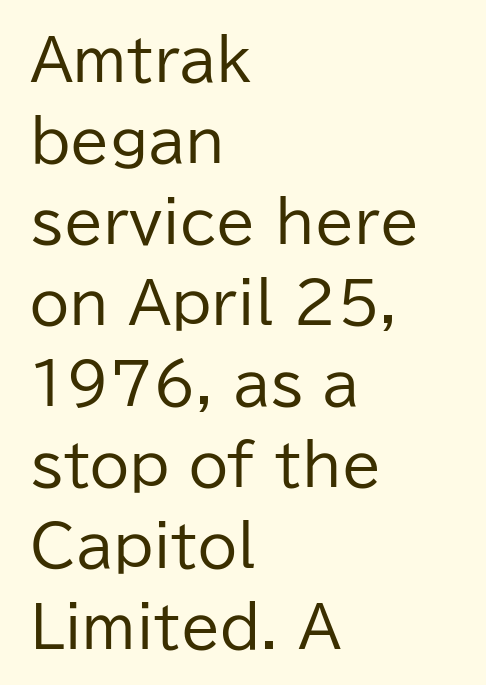
{"serif": "no", "italic": "no", "bold": "no", "weight": "regular", "width": "normal", "stroke_contrast": "low", "x_height": "medium", "monospaced": "no", "underline": "no", "align": "left", "line_spacing": "normal", "line_spacing_ratio": 1.42, "letter_spacing": "normal", "letter_spacing_em": 0.0, "glyph_px": 57}
